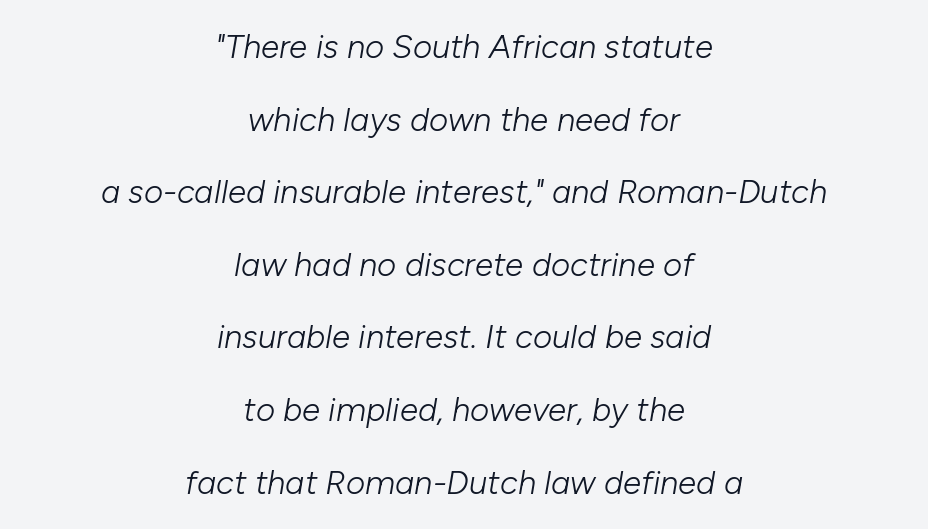
Centered paragraph, ragged on both sides. What's the leading like? Stretched, with rows far apart. Underline: absent. Characters are canted at an angle relative to the baseline's perpendicular.
